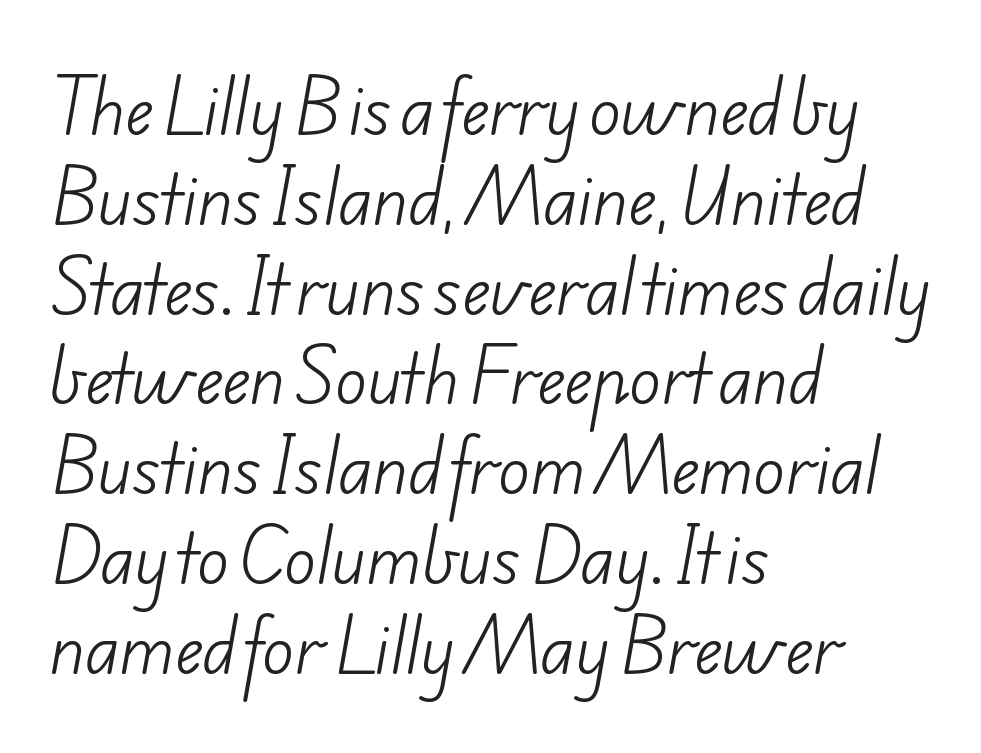
The leading is moderate, giving the passage an even texture. Think of a printed novel: that variable character pitch is what you see here. Bare-footed words on every line. The rendering keeps characters at their native spacing. Unlike a traditional serif, this face leaves its strokes unadorned. Is the block centered? No — it sits flush against the left margin.
